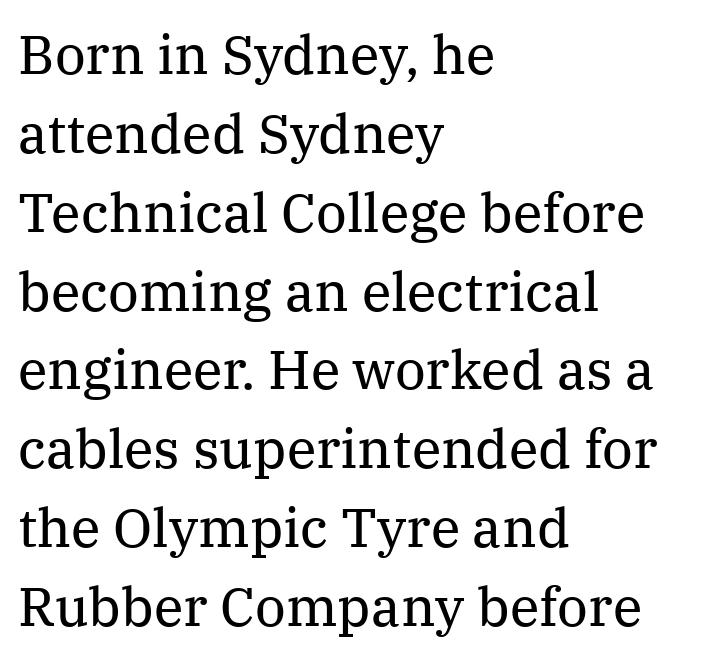
{"serif": "yes", "italic": "no", "bold": "no", "weight": "regular", "width": "normal", "stroke_contrast": "medium", "x_height": "medium", "monospaced": "no", "underline": "no", "align": "left", "line_spacing": "normal", "line_spacing_ratio": 1.46, "letter_spacing": "normal", "letter_spacing_em": 0.0, "glyph_px": 54}
